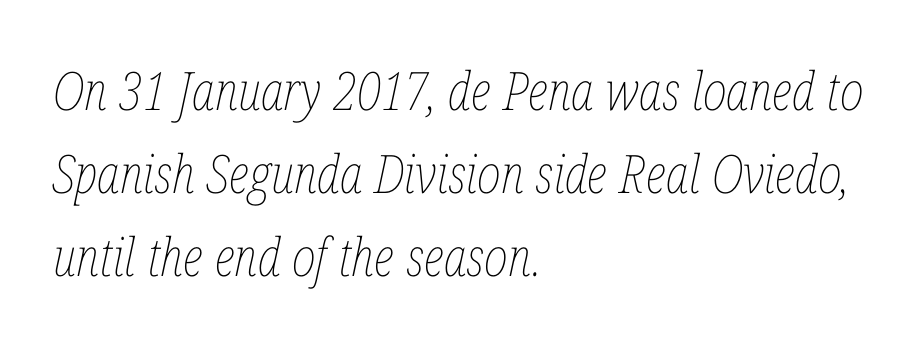
{"italic": "yes", "lean": "right", "slant_degrees": 12, "bold": "no", "weight": "thin", "width": "condensed", "stroke_contrast": "low", "x_height": "medium", "monospaced": "no", "underline": "no", "align": "left", "line_spacing": "normal", "line_spacing_ratio": 1.57, "letter_spacing": "normal", "letter_spacing_em": 0.0, "glyph_px": 53}
